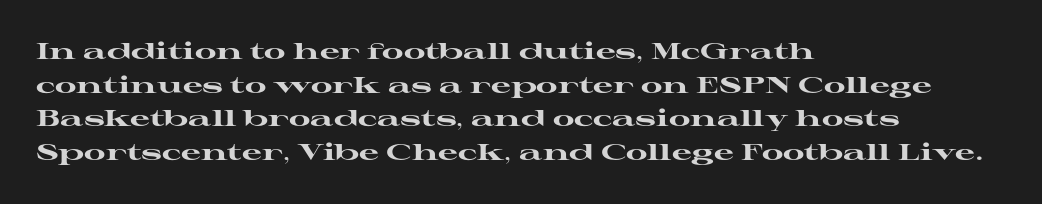
This sample is left-justified, so line endings fall wherever the words run out. Ascenders rise straight up at ninety degrees. Notice how descenders clear the ascenders below comfortably — that's standard leading. Is the type bold? Yes — the strokes are clearly thick and heavy.
